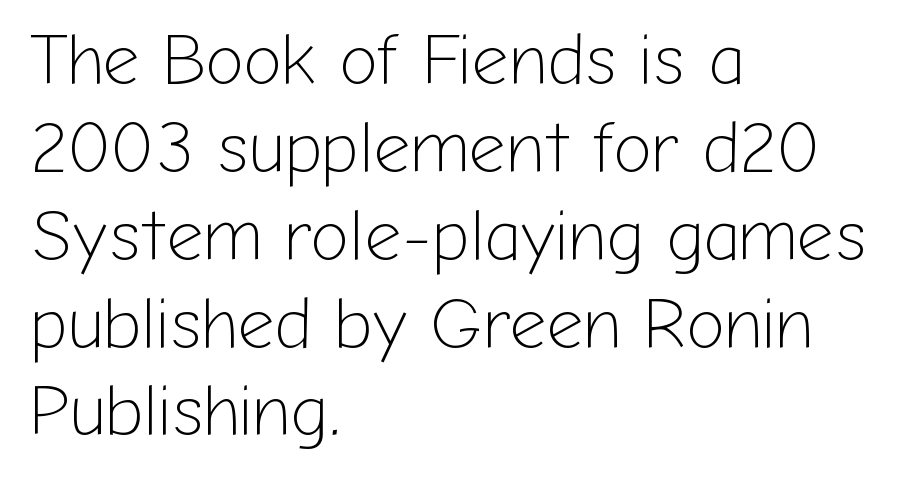
The image shows 72 px light sans-serif type, upright; set left-aligned, line spacing 1.22x, normal letter spacing, not underlined; low stroke contrast and a medium x-height.
